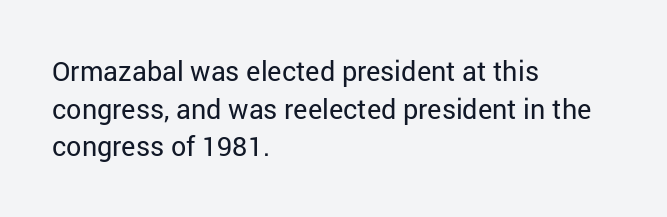
Notice how the stems are strictly vertical — no italics here. A bare baseline throughout the passage. Inter-character spacing is left at the font's built-in metrics. Vertical spacing — default. The ragged edge is on the right, which tells us the setting is flush left. The font sits on the lighter half of the weight spectrum, regular included.
